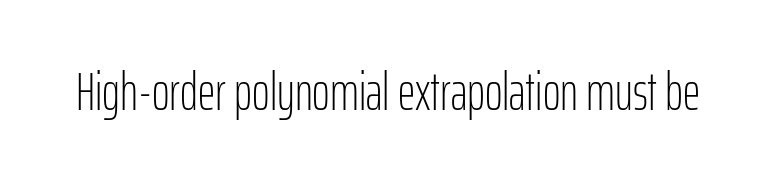
The image shows 54 px light, condensed sans-serif type, upright; set normal letter spacing, not underlined; low stroke contrast and a medium x-height.
